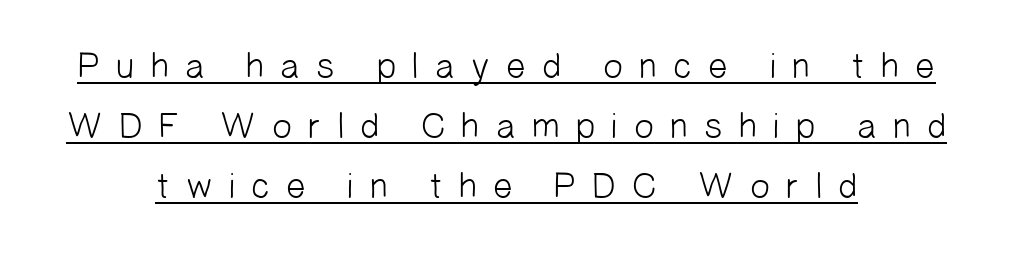
Q: Is the text bold? A: No.
Q: Is the typeface a serif or a sans-serif typeface? A: Sans-serif.
Q: Is the text underlined? A: Yes.
Q: How is the paragraph aligned? A: Centered.
Q: Is the spacing between letters normal or unusually wide? A: Unusually wide.
Q: Is the spacing between lines tight, normal or loose? A: Normal.
Q: Width (condensed, normal, or wide)? A: Normal.
Q: Stroke contrast? A: Low.
Q: x-height? A: Medium.
Q: Monospaced? A: No.
